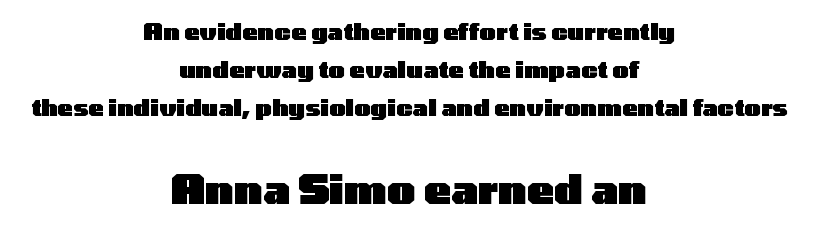
The image shows 40 px heavy, wide sans-serif type, upright; set centered, normal line spacing (1.66x), normal letter spacing, not underlined; the second (bottom) block is 1.74x larger; low stroke contrast and a medium x-height.
